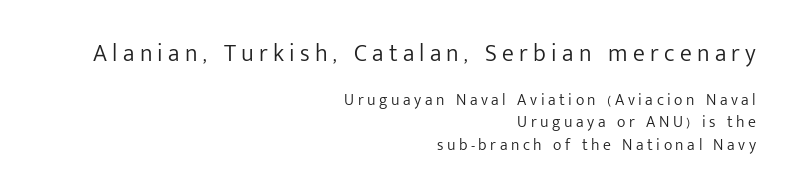
{"italic": "no", "bold": "no", "underline": "no", "align": "right", "line_spacing": "normal", "line_spacing_ratio": 1.4, "letter_spacing": "wide", "letter_spacing_em": 0.22, "larger_block": "first", "size_ratio": 1.5, "glyph_px": 24}
